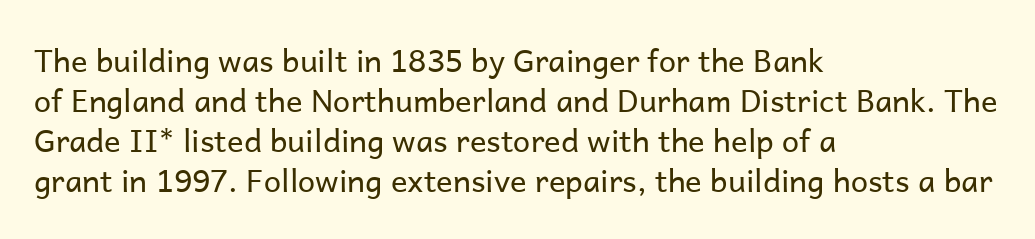
The image shows 31 px regular-weight sans-serif type, upright; set left-aligned, normal line spacing (1.29x), normal letter spacing, not underlined; low stroke contrast and a medium x-height.
